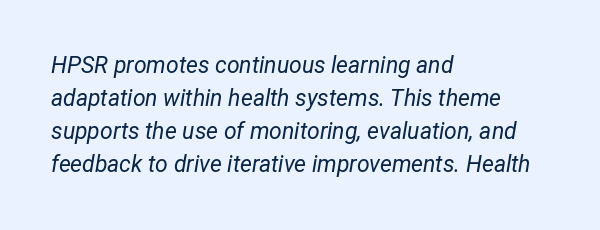
Students, observe: this is what conventionally led text looks like. These glyphs show unthickened strokes, regular width or finer. These lines were composed using italics. One-word summary of the alignment: left.
